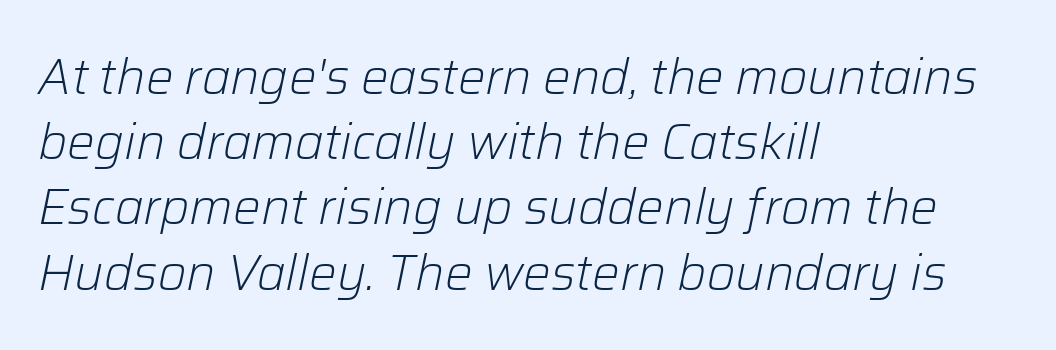
Q: Is the text bold? A: No.
Q: Is the text italic (slanted)? A: Yes, it leans right by about 12 degrees.
Q: Is the text underlined? A: No.
Q: How is the paragraph aligned? A: Left-aligned.
Q: Is the spacing between letters normal or unusually wide? A: Normal.
Q: Is the spacing between lines tight, normal or loose? A: Normal.
Q: Width (condensed, normal, or wide)? A: Normal.
Q: Stroke contrast? A: Low.
Q: x-height? A: Medium.
Q: Monospaced? A: No.
